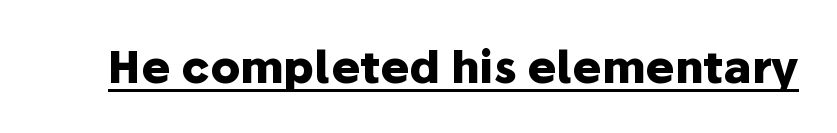
The passage shown is typed in a proportional face where columns would drift. Each glyph is drawn with heavy, bold strokes. Like a heading marked for emphasis, these lines bear an underscore. Is there any slant? The stems are plumb.
